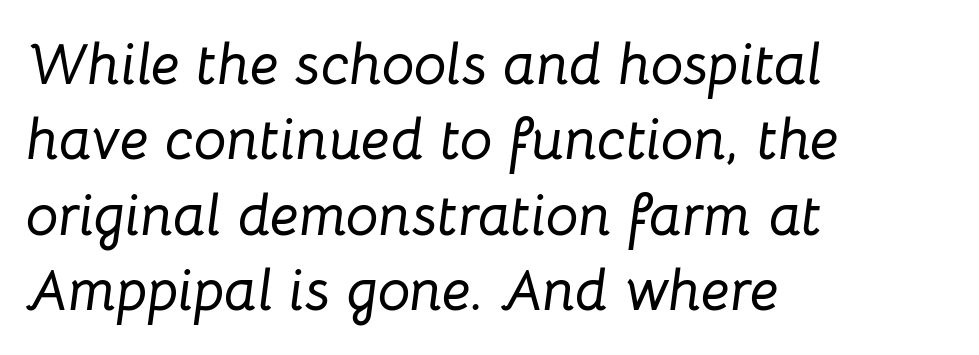
{"italic": "yes", "lean": "right", "slant_degrees": 8, "width": "normal", "stroke_contrast": "low", "x_height": "medium", "monospaced": "no", "underline": "no", "align": "left", "line_spacing": "normal", "line_spacing_ratio": 1.3, "letter_spacing": "normal", "letter_spacing_em": 0.0, "glyph_px": 58}
